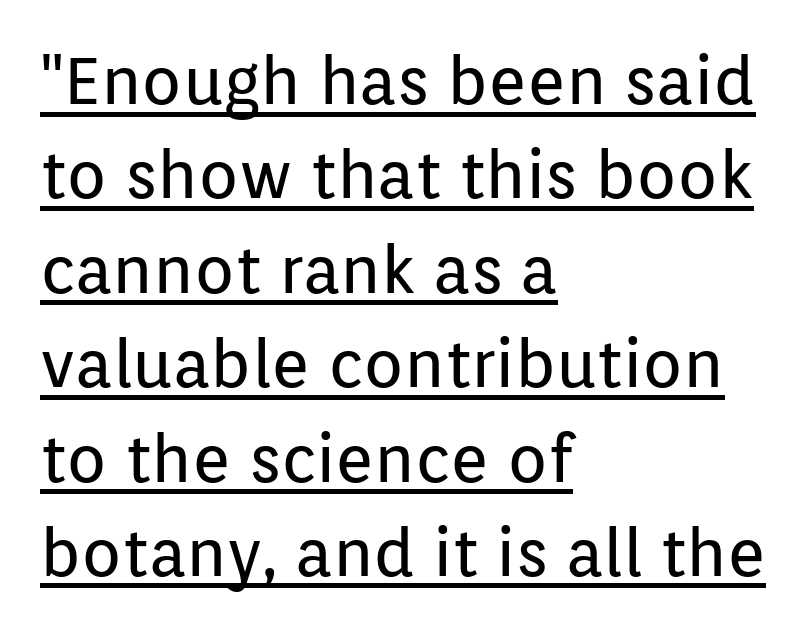
This is underlined copy, the kind a proofreader might mark for attention. Do the letters lean? They stand straight. Varying glyph widths throughout — classic text-font behaviour. Ink coverage per letter is moderate at most. Casual observation: everything's shoved over to the left.
